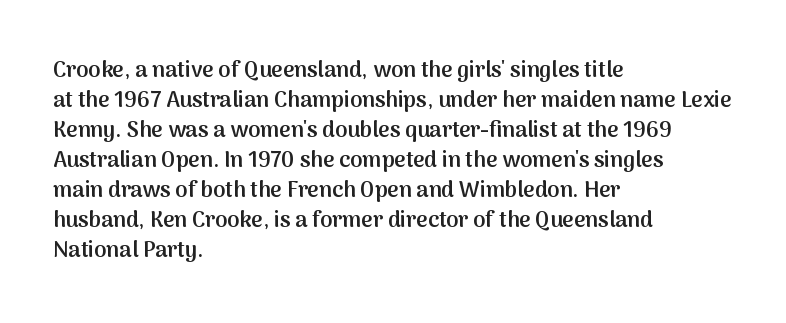
Q: Is the text bold? A: Semi-bold.
Q: Is the text italic (slanted)? A: No, it is upright.
Q: Is the text underlined? A: No.
Q: How is the paragraph aligned? A: Left-aligned.
Q: Is the spacing between letters normal or unusually wide? A: Normal.
Q: Is the spacing between lines tight, normal or loose? A: Normal.
